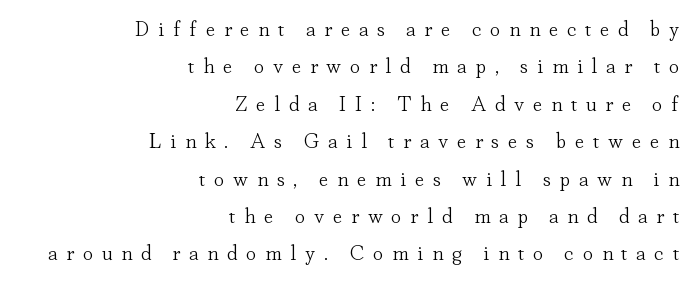
Compared with typical body copy, the letter spacing here is much looser. Heaviness? Minimal to ordinary, like unemphasized prose. Descender tails drop into unmarked territory. Ascenders rise straight up at ninety degrees. A flush-right, rag-left setting is used for this passage.
